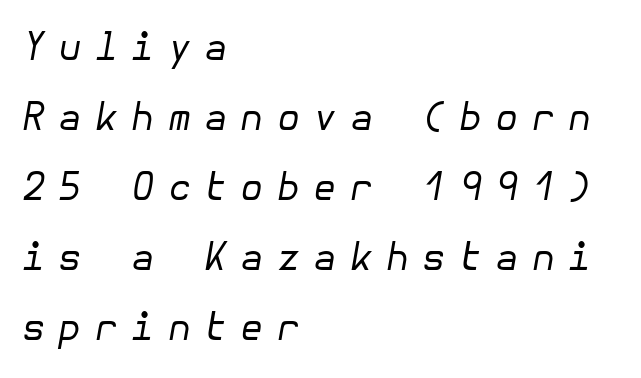
Yep, that's italic — everything's leaning. Rule under the text: the space is simply empty. The characters are drawn with everyday or finer stroke widths. Line starts are locked; line ends wander.
